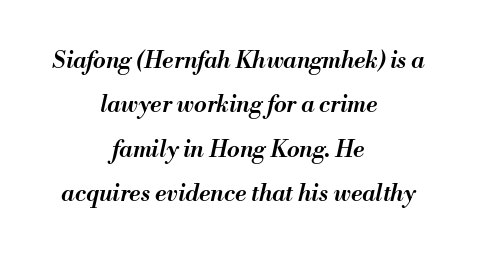
The image shows 23 px text type, italic (leaning right); set centered, loose line spacing (1.93x), normal letter spacing, not underlined.
